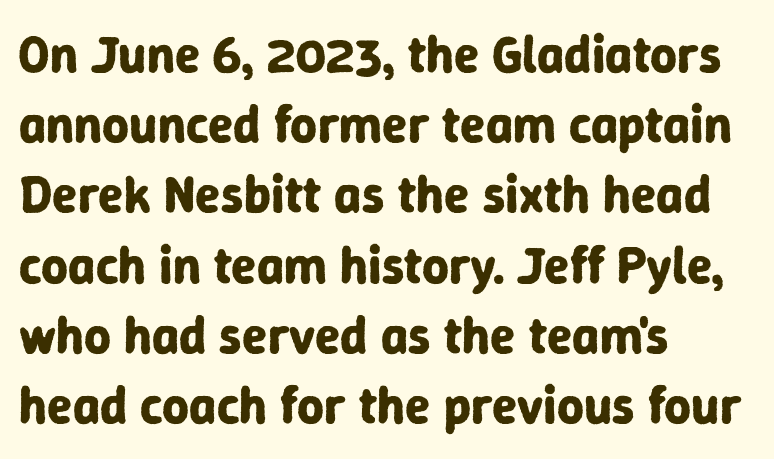
Check the space under the baseline: it is left empty. One-word summary of the alignment: left. A dark, heavy texture on the line: the type is bold. Observe the ordinary spacing: letters are neighbours, not strangers. These lines are rendered in a variable-pitch font.
